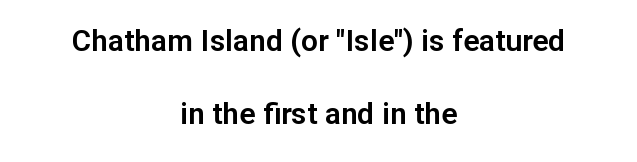
Q: Is the text italic (slanted)? A: No, it is upright.
Q: Is the typeface a serif or a sans-serif typeface? A: Sans-serif.
Q: Is the text underlined? A: No.
Q: How is the paragraph aligned? A: Centered.
Q: Is the spacing between letters normal or unusually wide? A: Normal.
Q: Is the spacing between lines tight, normal or loose? A: Loose.
Q: Width (condensed, normal, or wide)? A: Normal.
Q: Stroke contrast? A: Low.
Q: x-height? A: Medium.
Q: Monospaced? A: No.
